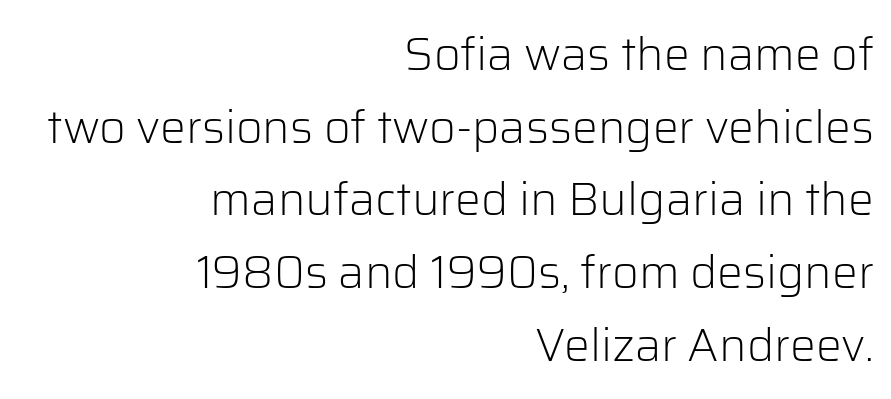
{"serif": "no", "italic": "no", "bold": "no", "weight": "light", "width": "normal", "stroke_contrast": "low", "x_height": "medium", "monospaced": "no", "underline": "no", "align": "right", "line_spacing": "normal", "line_spacing_ratio": 1.58, "letter_spacing": "normal", "letter_spacing_em": 0.0, "glyph_px": 46}
